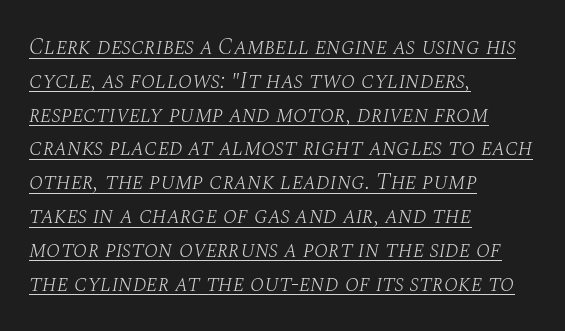
Q: Is the text bold? A: No.
Q: Is the text italic (slanted)? A: Yes, it leans right by about 10 degrees.
Q: Is the text underlined? A: Yes.
Q: How is the paragraph aligned? A: Left-aligned.
Q: Is the spacing between letters normal or unusually wide? A: Normal.
Q: Is the spacing between lines tight, normal or loose? A: Normal.
